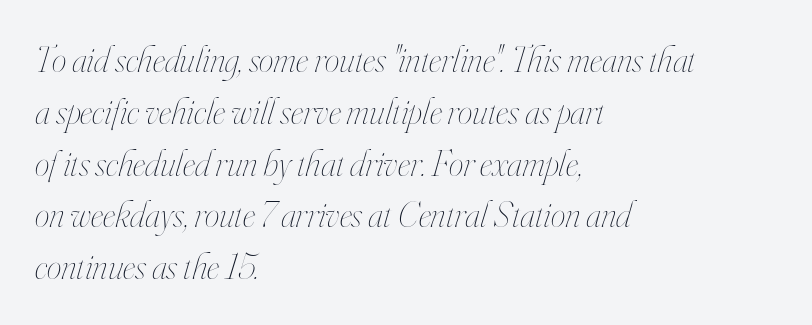
Q: Is the text bold? A: No.
Q: Is the text italic (slanted)? A: Yes, it leans right by about 16 degrees.
Q: Is the text underlined? A: No.
Q: How is the paragraph aligned? A: Left-aligned.
Q: Is the spacing between letters normal or unusually wide? A: Normal.
Q: Is the spacing between lines tight, normal or loose? A: Normal.
Q: Width (condensed, normal, or wide)? A: Condensed.
Q: Stroke contrast? A: High.
Q: x-height? A: Small.
Q: Monospaced? A: No.
